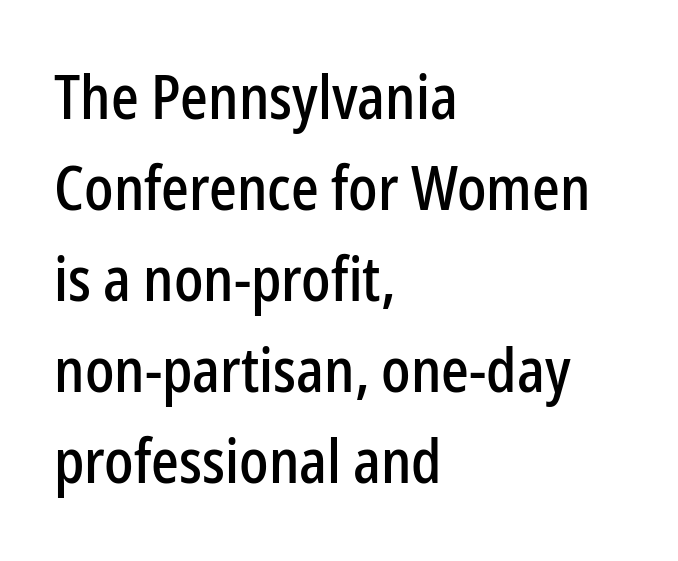
Leading matches the norm, producing a regular column. Alignment: flush left. Each row of text sits above clean, open space. Nope, no serifs anywhere on these letters. These lines keep a tight, regular rhythm from letter to letter. If you drew a line through each stem, it would be perfectly vertical.
